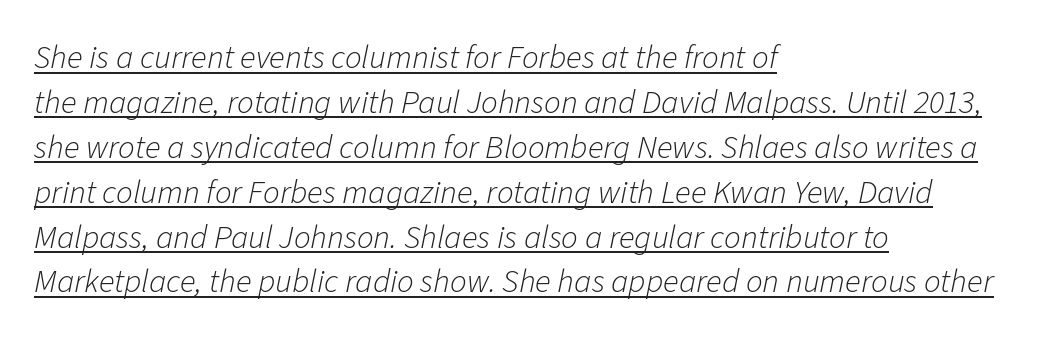
{"italic": "yes", "lean": "right", "slant_degrees": 11, "bold": "no", "weight": "light", "width": "normal", "stroke_contrast": "low", "x_height": "medium", "monospaced": "no", "underline": "yes", "align": "left", "line_spacing": "normal", "line_spacing_ratio": 1.36, "letter_spacing": "normal", "letter_spacing_em": 0.0, "glyph_px": 33}
